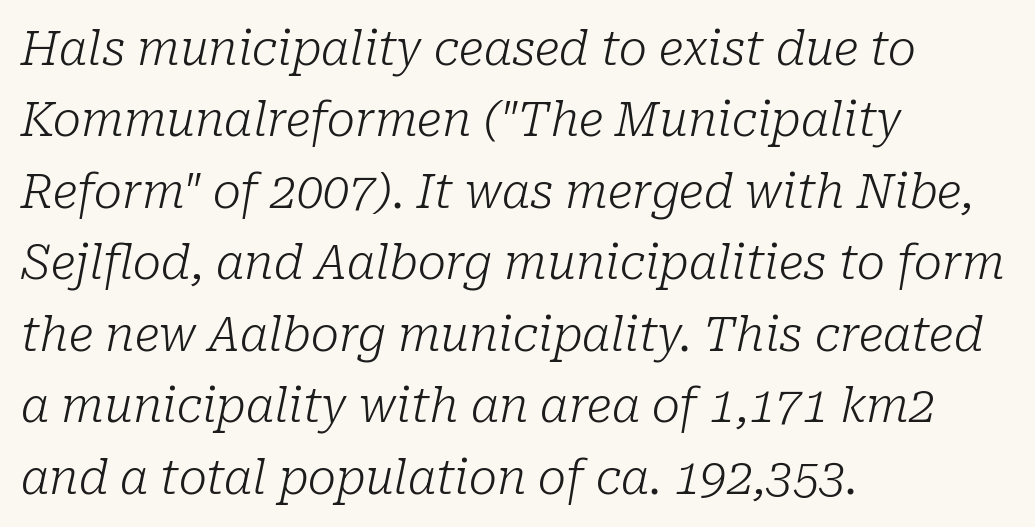
The image shows 47 px light serif type, italic (leaning right); set left-aligned, normal line spacing (1.52x), normal letter spacing, not underlined; low stroke contrast and a medium x-height.
